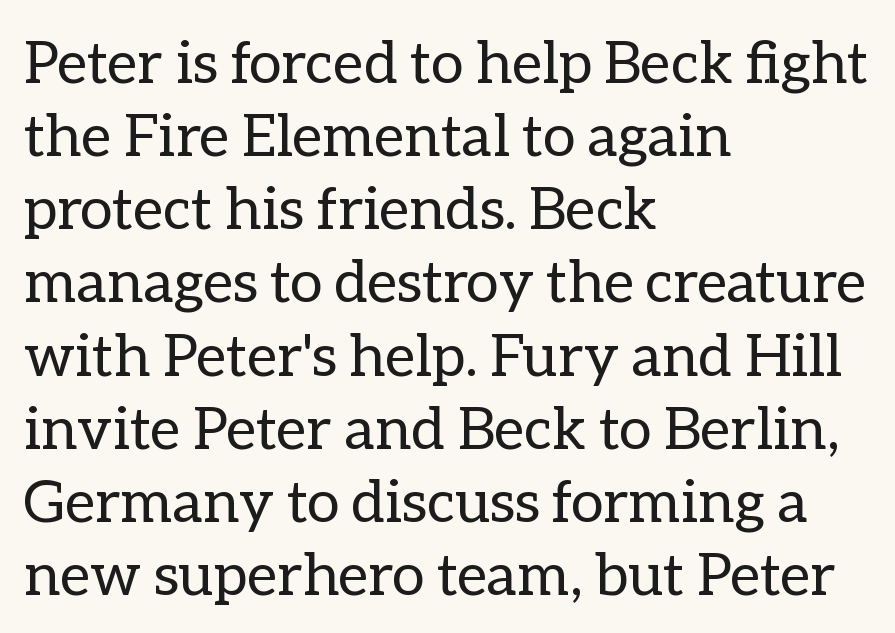
Q: Is the text bold? A: No.
Q: Is the text italic (slanted)? A: No, it is upright.
Q: Is the text underlined? A: No.
Q: How is the paragraph aligned? A: Left-aligned.
Q: Is the spacing between letters normal or unusually wide? A: Normal.
Q: Width (condensed, normal, or wide)? A: Normal.
Q: Stroke contrast? A: Low.
Q: x-height? A: Medium.
Q: Monospaced? A: No.
